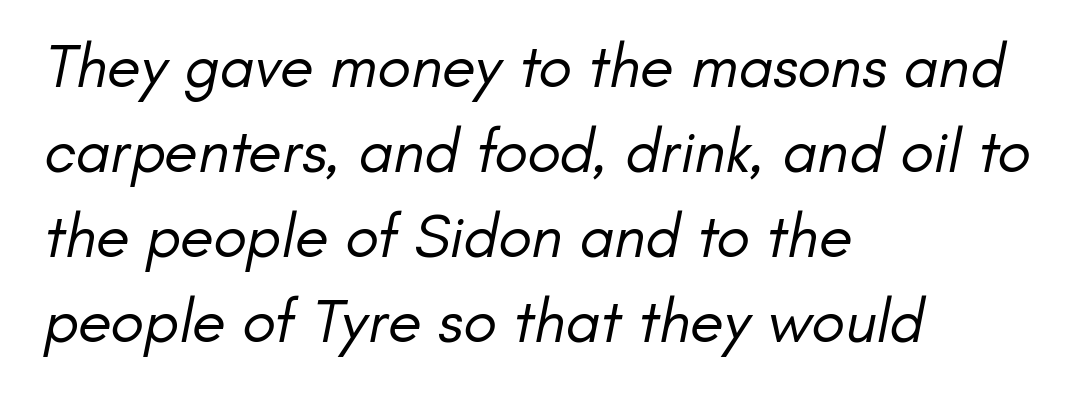
The image shows 62 px regular-weight sans-serif type; set left-aligned, normal line spacing (1.37x), normal letter spacing, not underlined; low stroke contrast and a small x-height.
